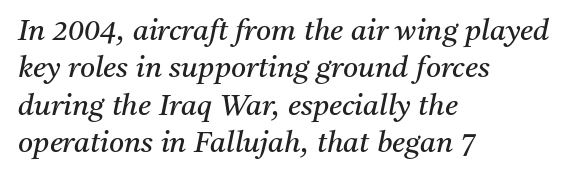
The image shows 29 px regular-weight serif type, italic (leaning right); set left-aligned, normal line spacing (1.29x), normal letter spacing, not underlined; medium stroke contrast and a medium x-height.
